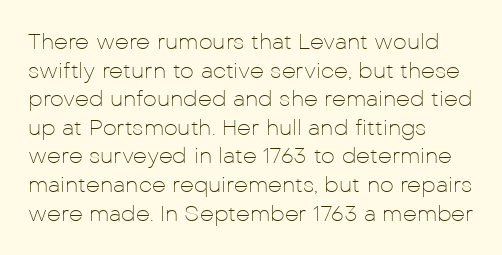
The image shows 22 px text type, upright; set left-aligned, normal line spacing (1.3x), normal letter spacing, not underlined.
